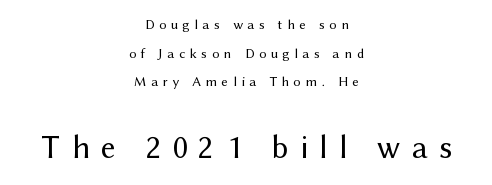
{"serif": "no", "italic": "no", "bold": "no", "weight": "regular", "width": "normal", "stroke_contrast": "medium", "x_height": "medium", "monospaced": "no", "underline": "no", "align": "center", "line_spacing": "loose", "line_spacing_ratio": 2.05, "letter_spacing": "wide", "letter_spacing_em": 0.34, "larger_block": "second", "size_ratio": 2.36, "glyph_px": 33}
